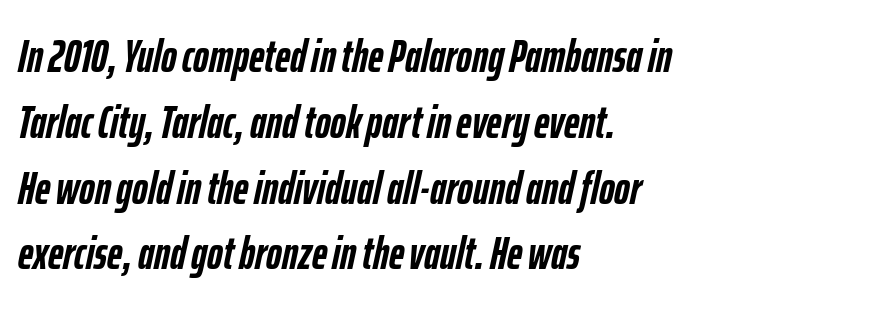
Q: Is the text bold? A: Yes.
Q: Is the text italic (slanted)? A: Yes, it leans right by about 12 degrees.
Q: Is the text underlined? A: No.
Q: How is the paragraph aligned? A: Left-aligned.
Q: Is the spacing between letters normal or unusually wide? A: Normal.
Q: Is the spacing between lines tight, normal or loose? A: Normal.
Q: Width (condensed, normal, or wide)? A: Condensed.
Q: Stroke contrast? A: Low.
Q: x-height? A: Medium.
Q: Monospaced? A: No.
